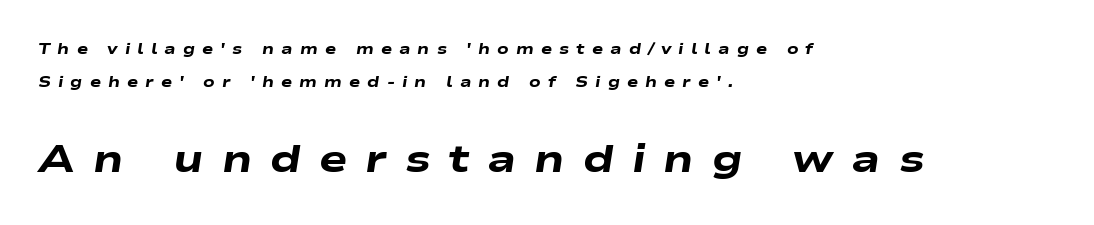
Does extra space separate the letters? Yes, quite a lot of it. The block sitting lower on the canvas is the one with enlarged characters. One glance says open: line gaps are wider than usual. This is oblique type, the kind used for emphasis or titles. Looks like regular typesetting: each glyph gets only the width it needs.
